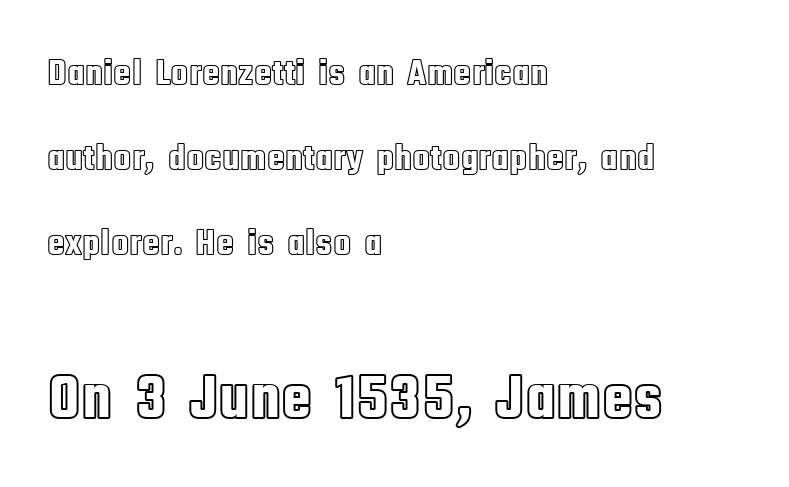
{"italic": "no", "width": "condensed", "x_height": "large", "monospaced": "no", "underline": "no", "align": "left", "line_spacing": "loose", "line_spacing_ratio": 2.3, "letter_spacing": "normal", "letter_spacing_em": 0.0, "larger_block": "second", "size_ratio": 1.73, "glyph_px": 64}
